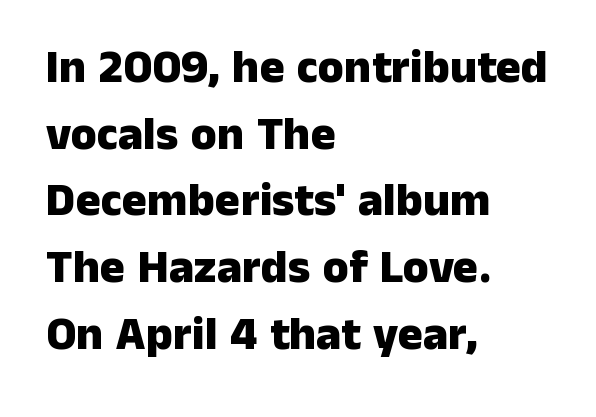
{"serif": "no", "italic": "no", "bold": "yes", "weight": "heavy", "width": "normal", "stroke_contrast": "low", "x_height": "medium", "monospaced": "no", "underline": "no", "align": "left", "line_spacing": "normal", "line_spacing_ratio": 1.42, "letter_spacing": "normal", "letter_spacing_em": 0.0, "glyph_px": 47}
